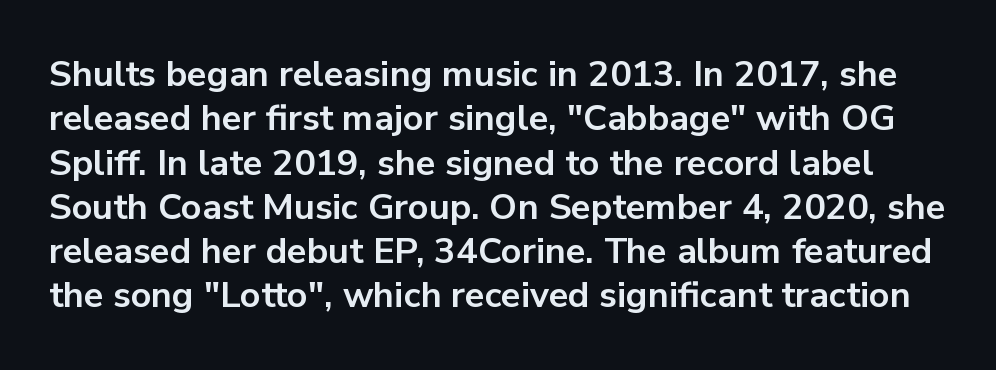
The image shows 36 px bold sans-serif type, upright; set line spacing 1.23x, normal letter spacing, not underlined; low stroke contrast and a medium x-height.
